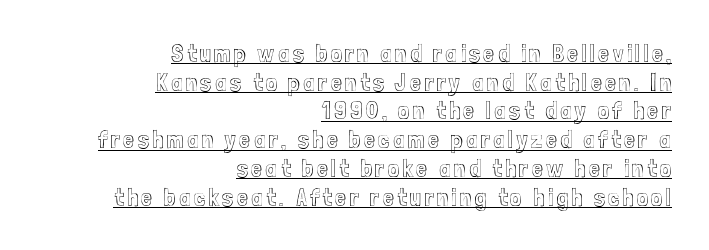
The image shows 25 px text type, upright; set right-aligned, tight line spacing (1.15x), underlined.
